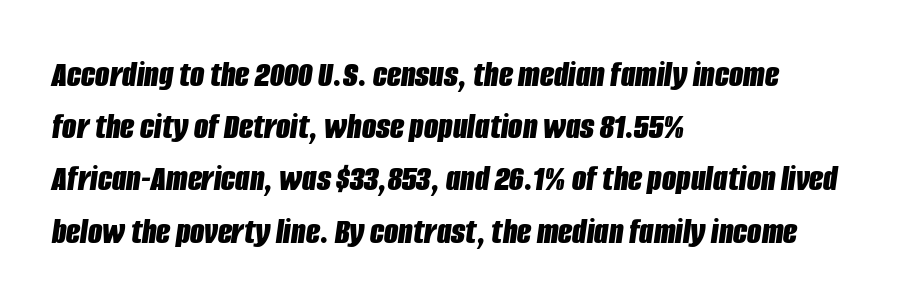
Q: Is the text bold? A: Yes.
Q: Is the text italic (slanted)? A: Yes, it leans right by about 8 degrees.
Q: Is the text underlined? A: No.
Q: How is the paragraph aligned? A: Left-aligned.
Q: Is the spacing between letters normal or unusually wide? A: Normal.
Q: Is the spacing between lines tight, normal or loose? A: Normal.
Q: Width (condensed, normal, or wide)? A: Condensed.
Q: Stroke contrast? A: Low.
Q: x-height? A: Large.
Q: Monospaced? A: No.
